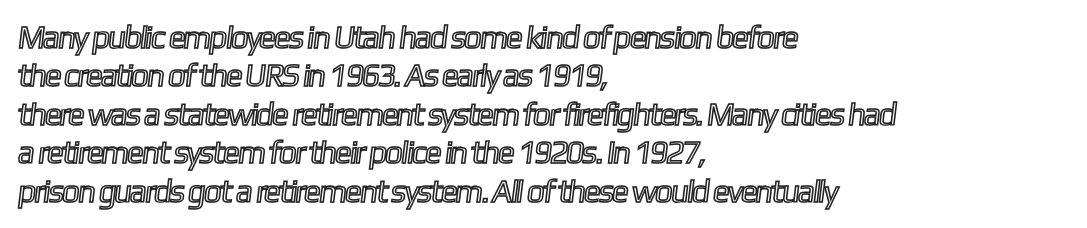
The letters advance in unequal steps, a hallmark of proportional type. Every row of glyphs begins at an identical x-position on the left. Descender tails drop into unmarked territory. The horizontal fit of the characters is conventional and even.
